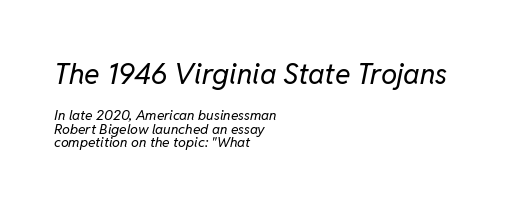
The image shows 29 px regular-weight type, italic (leaning right); set left-aligned, tight line spacing (0.97x), normal letter spacing, not underlined; the first (top) block is 2.07x larger; low stroke contrast and a medium x-height.
